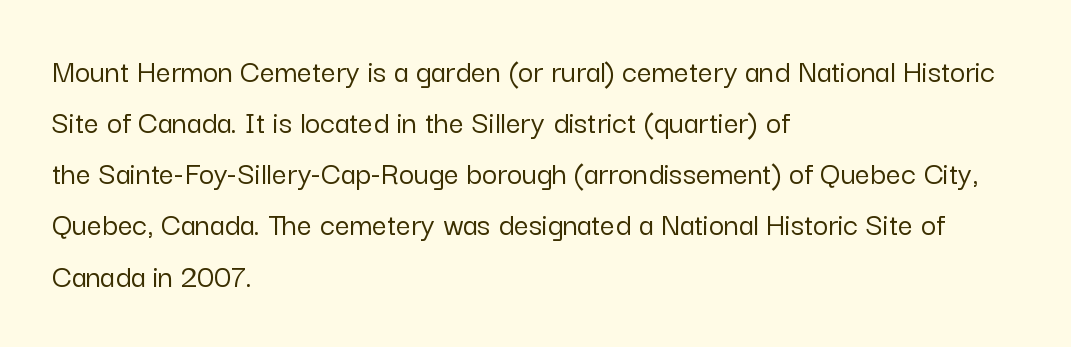
Q: Is the text italic (slanted)? A: No, it is upright.
Q: Is the typeface a serif or a sans-serif typeface? A: Sans-serif.
Q: Is the text underlined? A: No.
Q: How is the paragraph aligned? A: Left-aligned.
Q: Is the spacing between letters normal or unusually wide? A: Normal.
Q: Is the spacing between lines tight, normal or loose? A: Normal.
Q: Width (condensed, normal, or wide)? A: Normal.
Q: Stroke contrast? A: Low.
Q: x-height? A: Medium.
Q: Monospaced? A: No.
